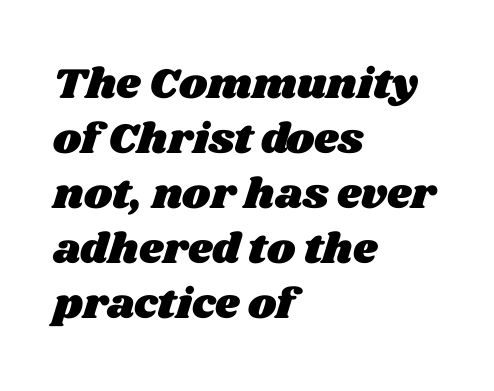
The image shows 43 px wide type; set left-aligned, normal line spacing (1.28x), normal letter spacing, not underlined; medium stroke contrast and a large x-height.
